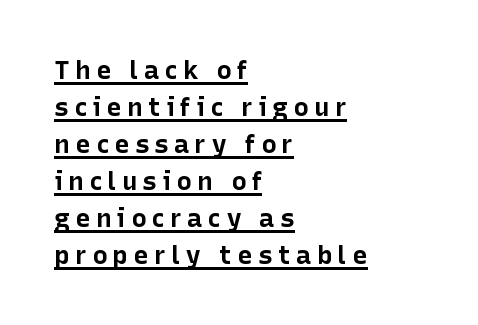
The image shows 26 px bold type, upright; set left-aligned, normal line spacing (1.42x), unusually wide letter spacing (+0.2 em), underlined.
